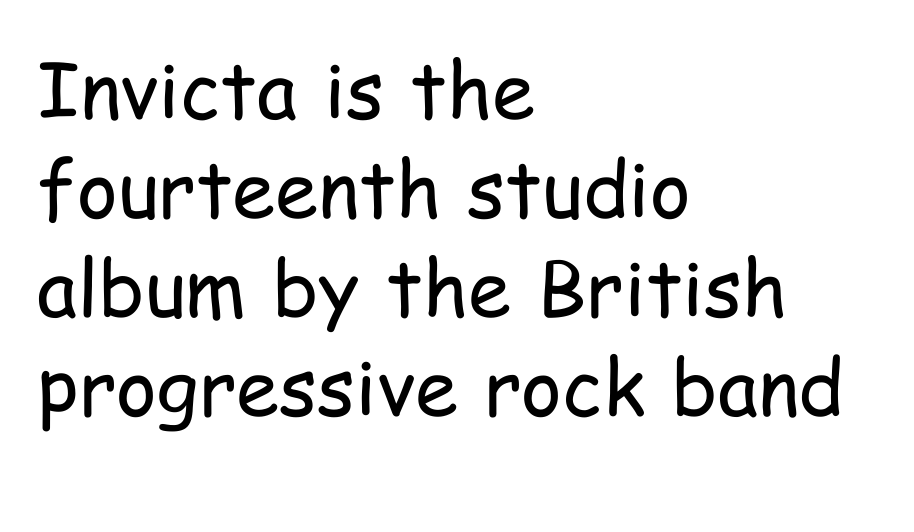
Q: Is the text bold? A: No.
Q: Is the text italic (slanted)? A: No, it is upright.
Q: Is the typeface a serif or a sans-serif typeface? A: Sans-serif.
Q: Is the text underlined? A: No.
Q: How is the paragraph aligned? A: Left-aligned.
Q: Is the spacing between letters normal or unusually wide? A: Normal.
Q: Is the spacing between lines tight, normal or loose? A: Normal.
Q: Width (condensed, normal, or wide)? A: Condensed.
Q: Stroke contrast? A: Low.
Q: x-height? A: Medium.
Q: Monospaced? A: No.
